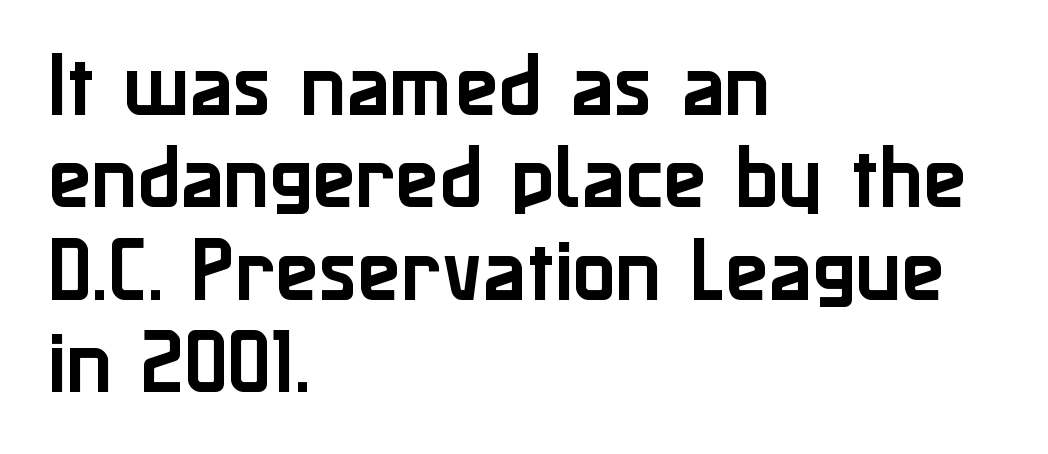
The image shows 71 px sans-serif type, upright; set left-aligned, normal line spacing (1.3x), normal letter spacing, not underlined; low stroke contrast and a medium x-height.
